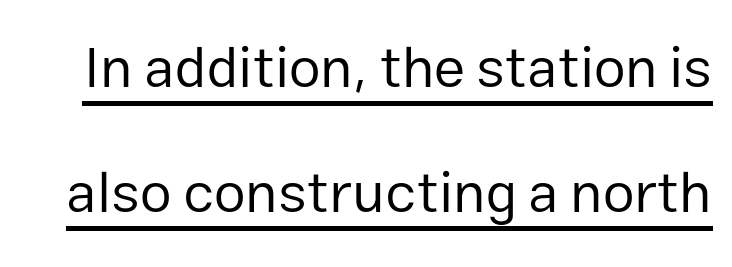
{"serif": "no", "italic": "no", "bold": "no", "weight": "regular", "width": "normal", "stroke_contrast": "low", "x_height": "medium", "monospaced": "no", "underline": "yes", "line_spacing": "loose", "line_spacing_ratio": 2.2, "letter_spacing": "normal", "letter_spacing_em": 0.0, "glyph_px": 57}
